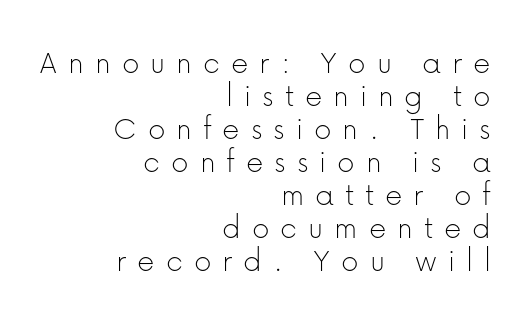
The image shows 34 px thin sans-serif type, upright; set right-aligned, tight line spacing (0.97x), unusually wide letter spacing (+0.32 em), not underlined; low stroke contrast and a medium x-height.
